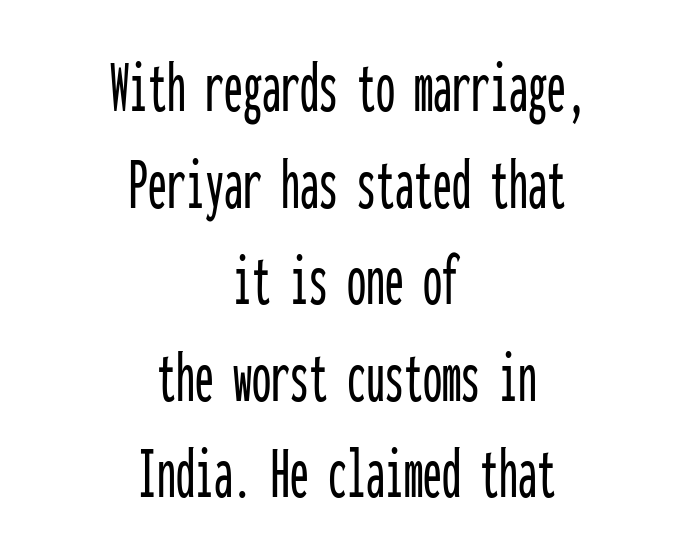
The image shows 76 px condensed sans-serif type, upright, monospaced; set centered, normal line spacing (1.27x), normal letter spacing, not underlined; low stroke contrast and a medium x-height.
